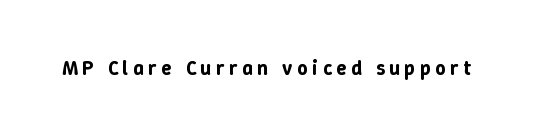
Q: Is the text italic (slanted)? A: No, it is upright.
Q: Is the text underlined? A: No.
Q: Is the spacing between letters normal or unusually wide? A: Unusually wide.
